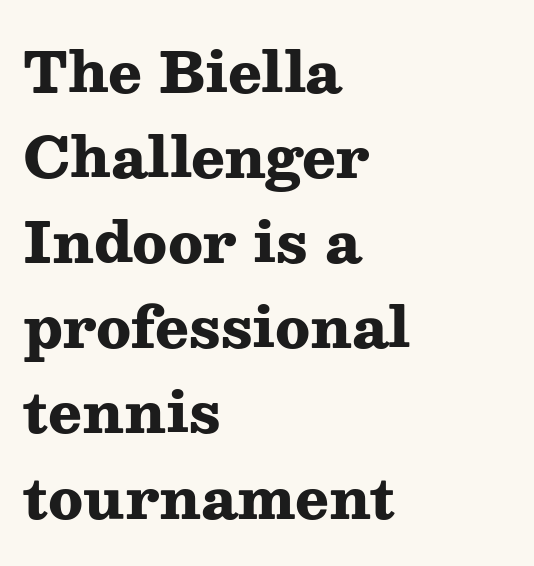
The typesetting leans heavy: a genuine bold. Tracking here is standard; glyphs follow each other at the usual distance. Lines of text with bare space underneath. The font's upright variant was chosen for this text.
